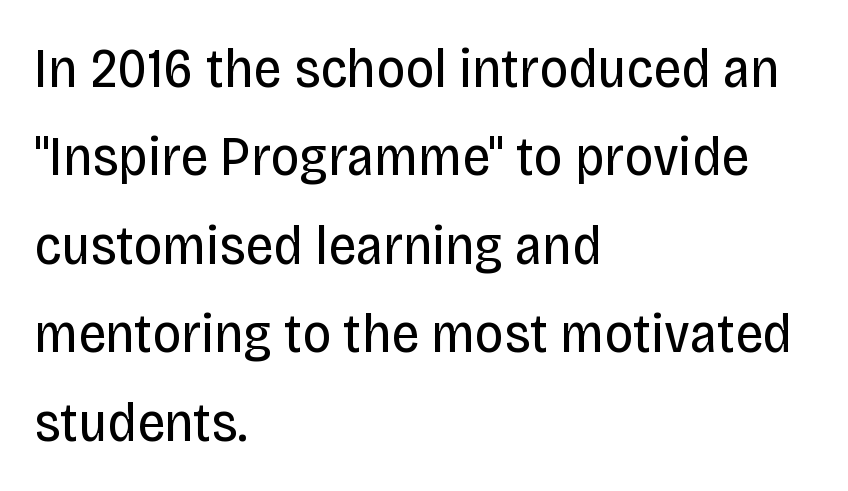
Q: Is the text bold? A: No.
Q: Is the text italic (slanted)? A: No, it is upright.
Q: Is the typeface a serif or a sans-serif typeface? A: Sans-serif.
Q: Is the text underlined? A: No.
Q: How is the paragraph aligned? A: Left-aligned.
Q: Is the spacing between letters normal or unusually wide? A: Normal.
Q: Is the spacing between lines tight, normal or loose? A: Normal.
Q: Width (condensed, normal, or wide)? A: Condensed.
Q: Stroke contrast? A: Low.
Q: x-height? A: Large.
Q: Monospaced? A: No.
